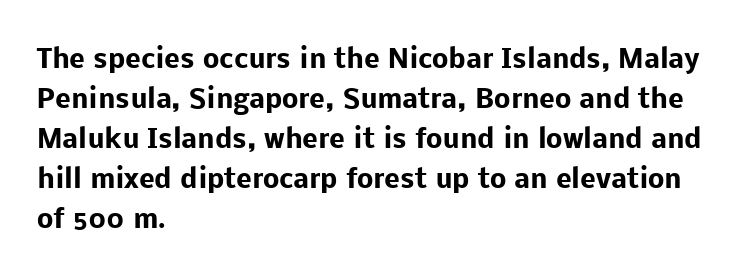
{"italic": "no", "bold": "yes", "underline": "no", "align": "left", "line_spacing": "normal", "line_spacing_ratio": 1.54, "letter_spacing": "normal", "letter_spacing_em": 0.0, "glyph_px": 26}
